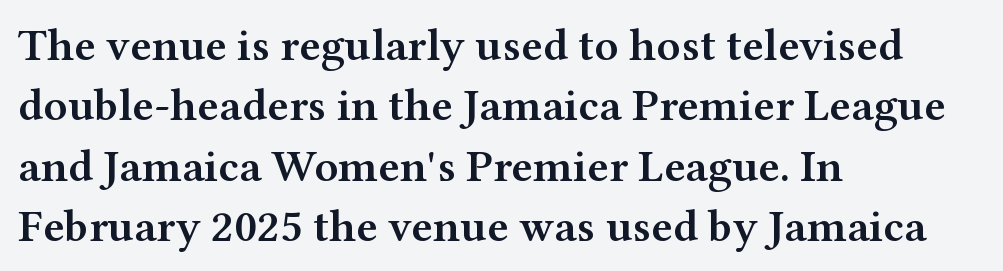
{"serif": "yes", "italic": "no", "bold": "semi", "weight": "semibold", "width": "wide", "stroke_contrast": "medium", "x_height": "medium", "monospaced": "no", "underline": "no", "align": "left", "line_spacing": "normal", "line_spacing_ratio": 1.31, "letter_spacing": "normal", "letter_spacing_em": 0.0, "glyph_px": 46}
